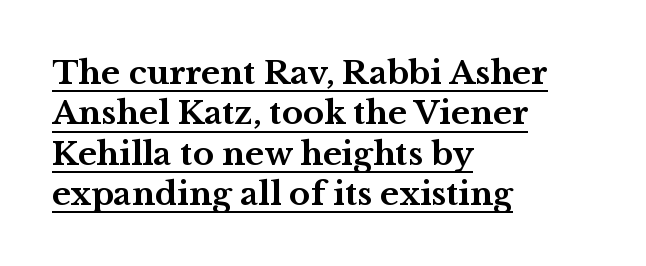
Q: Is the text bold? A: Yes.
Q: Is the text italic (slanted)? A: No, it is upright.
Q: Is the typeface a serif or a sans-serif typeface? A: Serif.
Q: Is the text underlined? A: Yes.
Q: How is the paragraph aligned? A: Left-aligned.
Q: Is the spacing between letters normal or unusually wide? A: Normal.
Q: Is the spacing between lines tight, normal or loose? A: Normal.
Q: Width (condensed, normal, or wide)? A: Wide.
Q: Stroke contrast? A: Medium.
Q: x-height? A: Medium.
Q: Monospaced? A: No.
